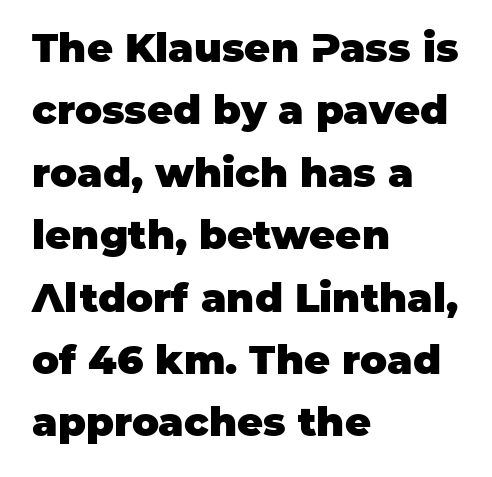
Q: Is the text bold? A: Yes.
Q: Is the text italic (slanted)? A: No, it is upright.
Q: Is the typeface a serif or a sans-serif typeface? A: Sans-serif.
Q: Is the text underlined? A: No.
Q: How is the paragraph aligned? A: Left-aligned.
Q: Is the spacing between letters normal or unusually wide? A: Normal.
Q: Is the spacing between lines tight, normal or loose? A: Normal.
Q: Width (condensed, normal, or wide)? A: Normal.
Q: Stroke contrast? A: Low.
Q: x-height? A: Large.
Q: Monospaced? A: No.
